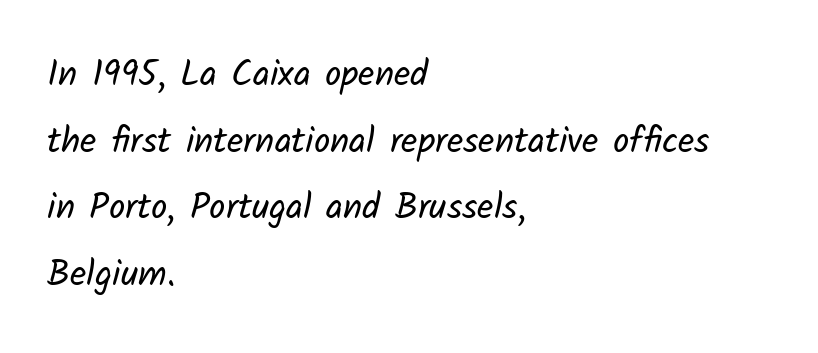
These lines are rendered in a variable-pitch font. Standard letterfit; no display-style spreading of the glyphs. The lines are quadded left. Weight: regular or lighter.
